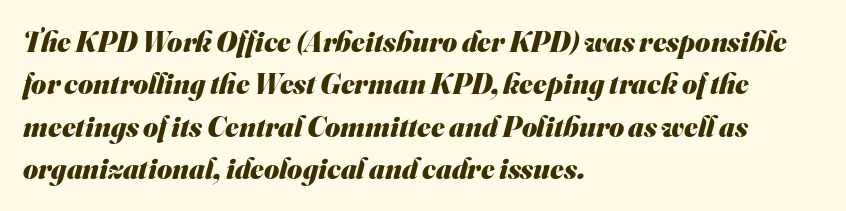
{"serif": "no", "bold": "yes", "weight": "heavy", "width": "normal", "stroke_contrast": "medium", "x_height": "small", "monospaced": "no", "underline": "no", "align": "left", "line_spacing": "normal", "line_spacing_ratio": 1.46, "letter_spacing": "normal", "letter_spacing_em": 0.0, "glyph_px": 29}
